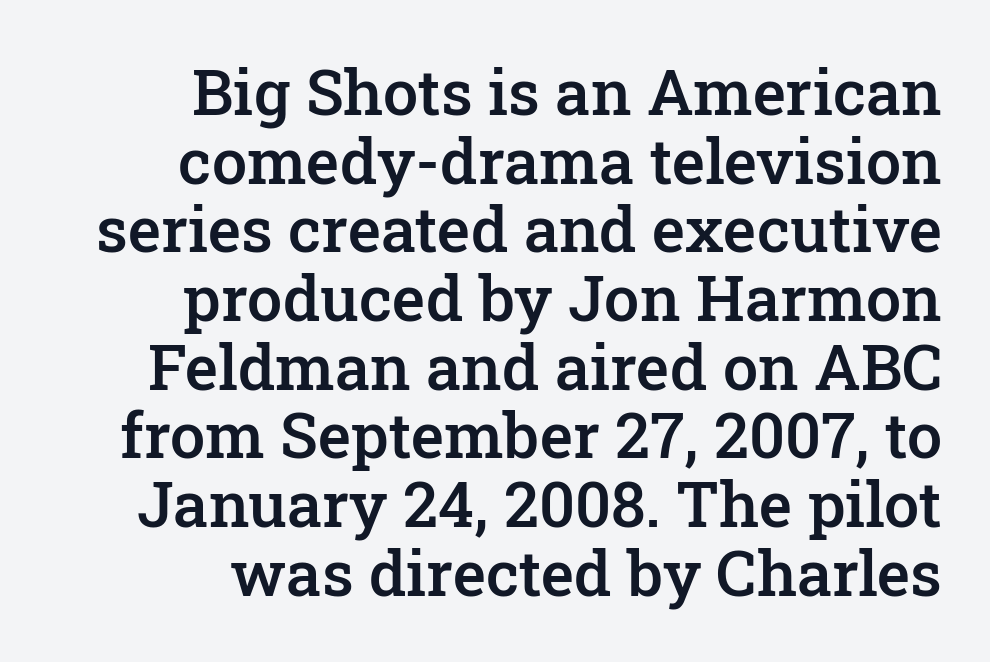
Each row of text sits above clean, open space. Is there much room between lines? No — they nearly touch. The type family on display is of the serif kind. Looks like regular typesetting: each glyph gets only the width it needs. Designer's note — italics off, roman on. The letterforms sit shoulder to shoulder at normal distance.
